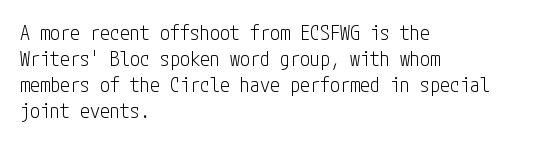
The image shows 20 px text type, upright; set left-aligned, normal line spacing (1.3x), normal letter spacing, not underlined.
